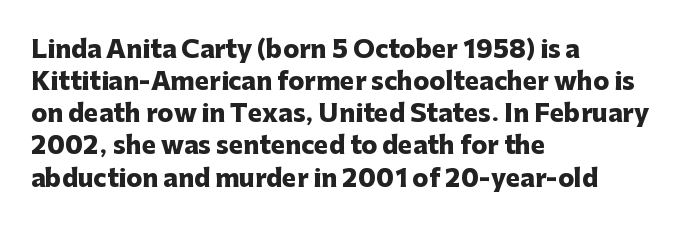
Heavy-handed strokes throughout: this text is bold. Ordinary non-slanted type is in use. The text block is weighted toward the left margin, trailing off unevenly rightward. Students, observe: this is what conventionally led text looks like. Students, note that the glyphs here touch the page at normal intervals. The words here are not underlined.
